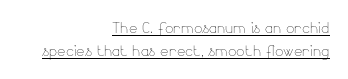
Q: Is the text bold? A: No.
Q: Is the text italic (slanted)? A: No, it is upright.
Q: Is the text underlined? A: Yes.
Q: How is the paragraph aligned? A: Right-aligned.
Q: Is the spacing between letters normal or unusually wide? A: Normal.
Q: Is the spacing between lines tight, normal or loose? A: Tight.
